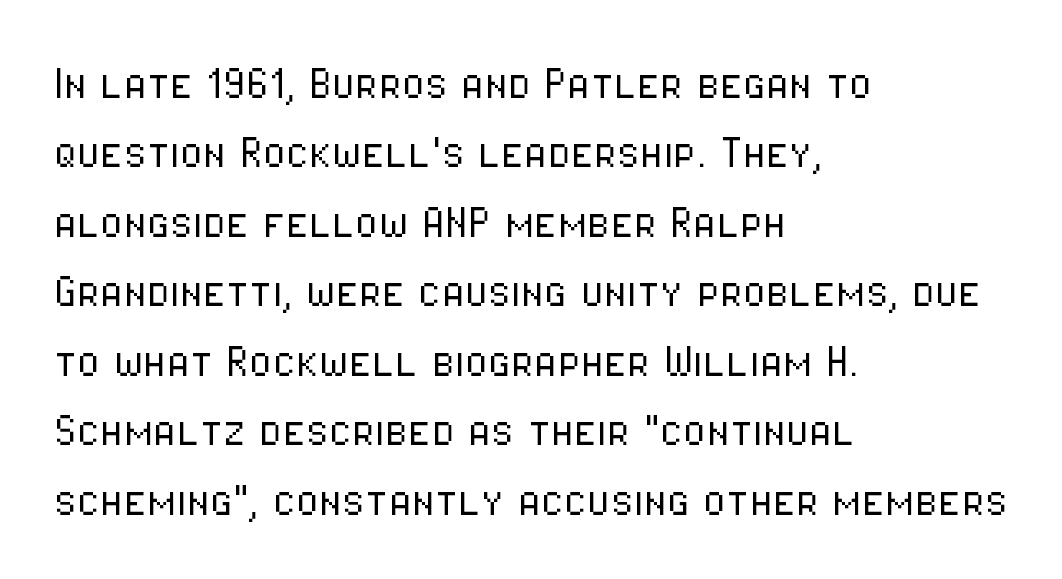
Tracking value appears to be zero — textbook default spacing. These glyphs show unthickened strokes, regular width or finer. Leftover space on each line is placed entirely after the last word. What kind of face is this? One without serifs — a sans. Evenly set lines give the paragraph a standard silhouette. The passage shown is not underscored anywhere.
